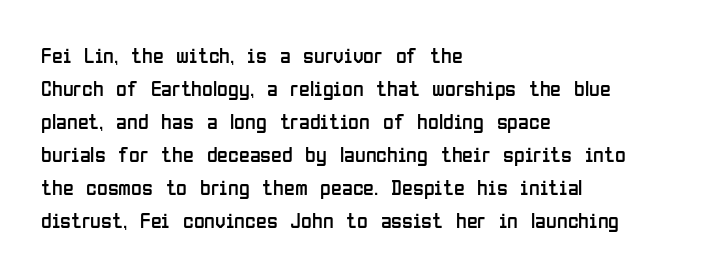
Q: Is the text bold? A: No.
Q: Is the text italic (slanted)? A: No, it is upright.
Q: Is the text underlined? A: No.
Q: How is the paragraph aligned? A: Left-aligned.
Q: Is the spacing between letters normal or unusually wide? A: Normal.
Q: Is the spacing between lines tight, normal or loose? A: Normal.
